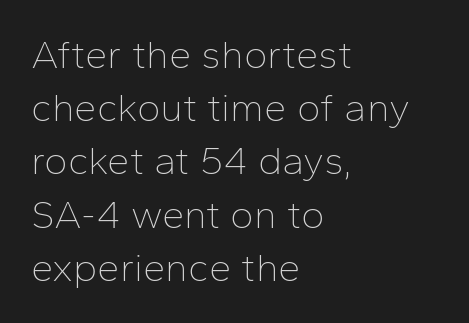
{"serif": "no", "italic": "no", "bold": "no", "weight": "thin", "width": "normal", "stroke_contrast": "low", "x_height": "medium", "monospaced": "no", "underline": "no", "align": "left", "line_spacing": "normal", "line_spacing_ratio": 1.33, "letter_spacing": "normal", "letter_spacing_em": 0.0, "glyph_px": 40}
